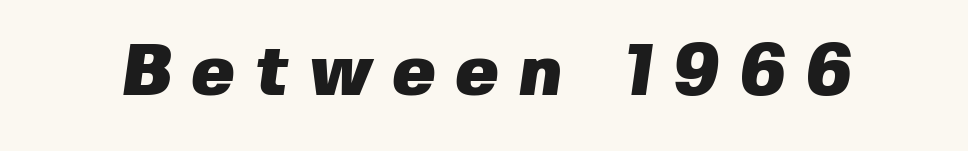
{"serif": "no", "bold": "yes", "weight": "heavy", "width": "normal", "stroke_contrast": "low", "x_height": "medium", "monospaced": "no", "underline": "no", "letter_spacing": "wide", "letter_spacing_em": 0.28, "glyph_px": 72}
